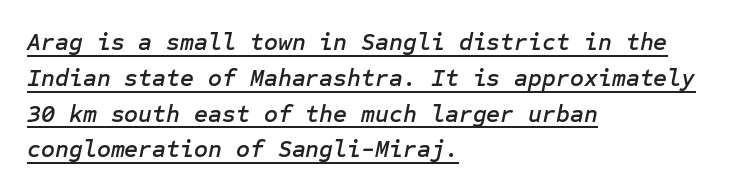
Q: Is the text italic (slanted)? A: Yes, it leans right by about 12 degrees.
Q: Is the text underlined? A: Yes.
Q: How is the paragraph aligned? A: Left-aligned.
Q: Is the spacing between letters normal or unusually wide? A: Normal.
Q: Is the spacing between lines tight, normal or loose? A: Normal.
